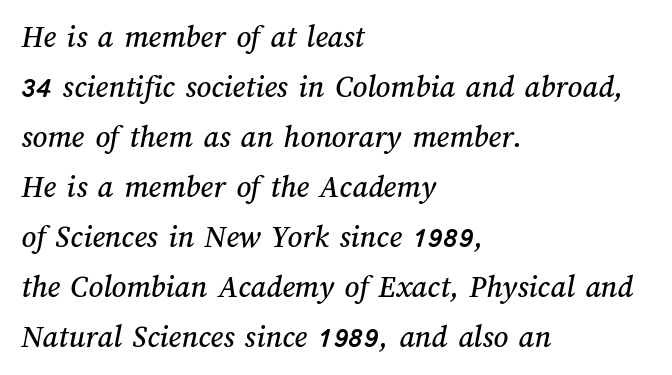
The image shows 32 px text type; set left-aligned, normal line spacing (1.56x), normal letter spacing, not underlined; medium stroke contrast and a medium x-height.
